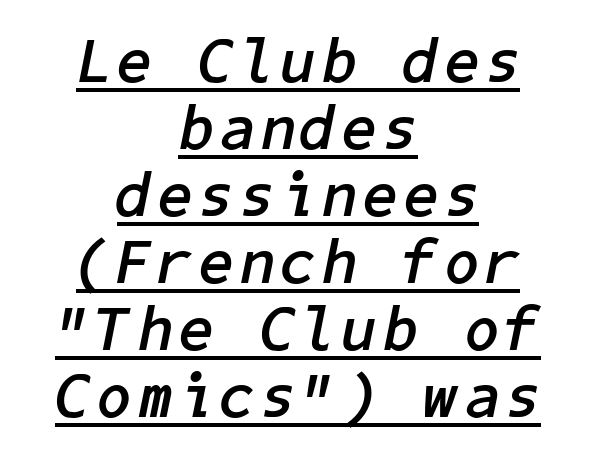
Q: Is the text bold? A: Yes.
Q: Is the text italic (slanted)? A: Yes, it leans right by about 11 degrees.
Q: Is the text underlined? A: Yes.
Q: How is the paragraph aligned? A: Centered.
Q: Is the spacing between lines tight, normal or loose? A: Tight.
Q: Width (condensed, normal, or wide)? A: Normal.
Q: Stroke contrast? A: Low.
Q: x-height? A: Medium.
